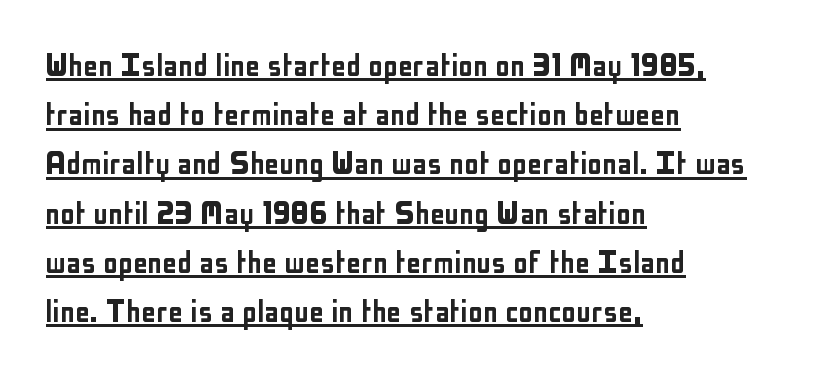
{"serif": "no", "italic": "no", "width": "condensed", "stroke_contrast": "low", "x_height": "medium", "monospaced": "no", "underline": "yes", "align": "left", "line_spacing": "normal", "line_spacing_ratio": 1.33, "letter_spacing": "normal", "letter_spacing_em": 0.0, "glyph_px": 37}
